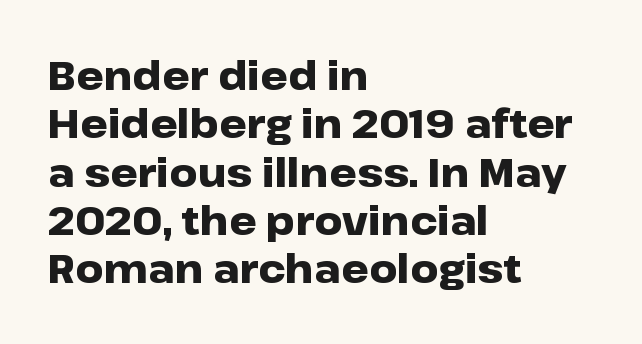
Q: Is the text bold? A: Yes.
Q: Is the text italic (slanted)? A: No, it is upright.
Q: Is the typeface a serif or a sans-serif typeface? A: Sans-serif.
Q: Is the text underlined? A: No.
Q: How is the paragraph aligned? A: Left-aligned.
Q: Is the spacing between letters normal or unusually wide? A: Normal.
Q: Width (condensed, normal, or wide)? A: Wide.
Q: Stroke contrast? A: Low.
Q: x-height? A: Medium.
Q: Monospaced? A: No.
